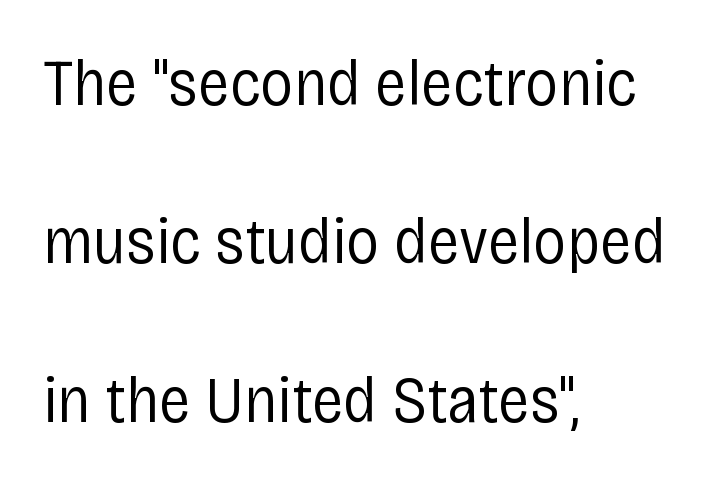
{"serif": "no", "italic": "no", "bold": "no", "weight": "regular", "width": "condensed", "stroke_contrast": "low", "x_height": "large", "monospaced": "no", "underline": "no", "align": "left", "line_spacing": "loose", "line_spacing_ratio": 2.4, "letter_spacing": "normal", "letter_spacing_em": 0.0, "glyph_px": 66}
